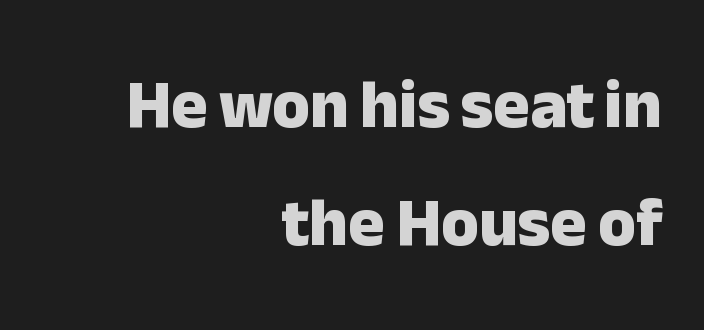
Q: Is the text bold? A: Yes.
Q: Is the text italic (slanted)? A: No, it is upright.
Q: Is the typeface a serif or a sans-serif typeface? A: Sans-serif.
Q: Is the text underlined? A: No.
Q: How is the paragraph aligned? A: Right-aligned.
Q: Is the spacing between letters normal or unusually wide? A: Normal.
Q: Width (condensed, normal, or wide)? A: Normal.
Q: Stroke contrast? A: Low.
Q: x-height? A: Medium.
Q: Monospaced? A: No.
